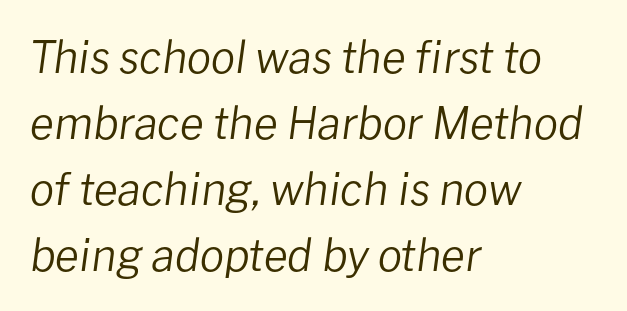
{"italic": "yes", "lean": "right", "slant_degrees": 8, "bold": "no", "weight": "regular", "width": "normal", "stroke_contrast": "low", "x_height": "medium", "monospaced": "no", "underline": "no", "align": "left", "line_spacing": "normal", "line_spacing_ratio": 1.5, "letter_spacing": "normal", "letter_spacing_em": 0.0, "glyph_px": 44}
